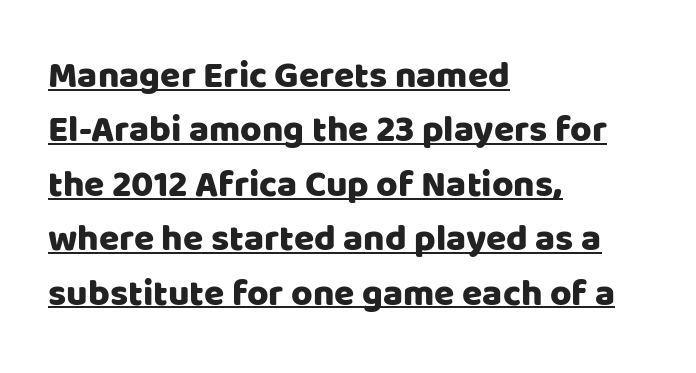
The image shows 37 px sans-serif type, upright; set left-aligned, normal line spacing (1.47x), normal letter spacing, underlined; low stroke contrast and a large x-height.
